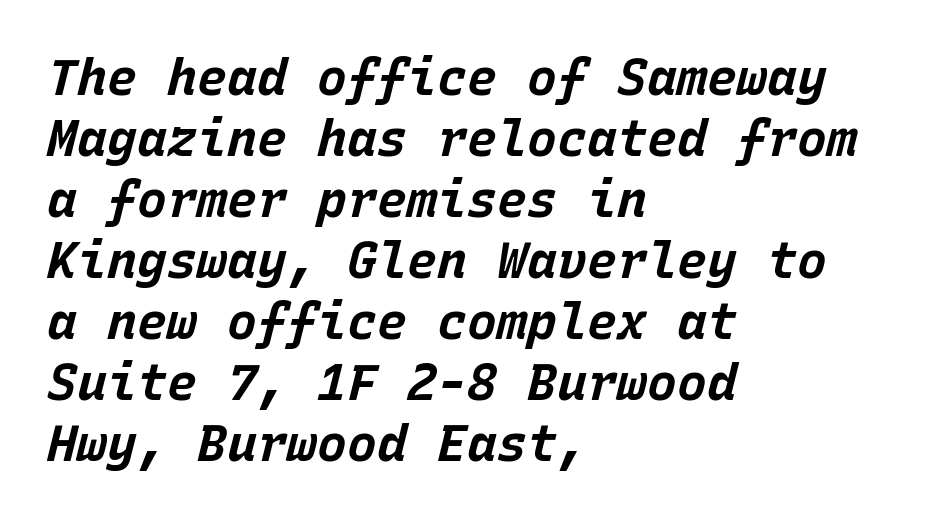
{"italic": "yes", "lean": "right", "slant_degrees": 15, "bold": "yes", "weight": "bold", "width": "normal", "stroke_contrast": "low", "x_height": "large", "monospaced": "yes", "underline": "no", "align": "left", "line_spacing_ratio": 1.22, "letter_spacing": "normal", "letter_spacing_em": 0.0, "glyph_px": 50}
